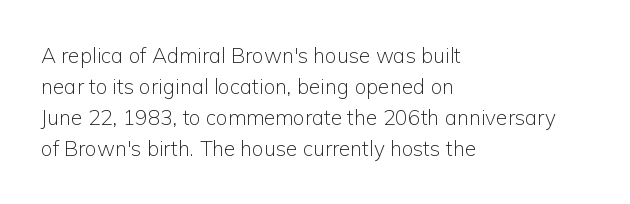
Q: Is the text bold? A: No.
Q: Is the text italic (slanted)? A: No, it is upright.
Q: Is the text underlined? A: No.
Q: How is the paragraph aligned? A: Left-aligned.
Q: Is the spacing between letters normal or unusually wide? A: Normal.
Q: Is the spacing between lines tight, normal or loose? A: Normal.
